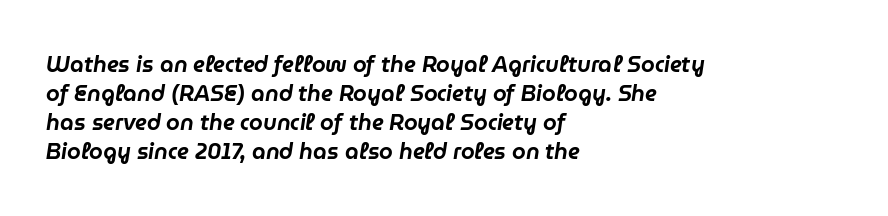
Nobody touched the tracking dial on this one. Type without underlining. Notice how descenders clear the ascenders below comfortably — that's standard leading. Notice how the passage keeps a crisp vertical edge on the left only. Does the lettering tilt? It does — this is italic.
